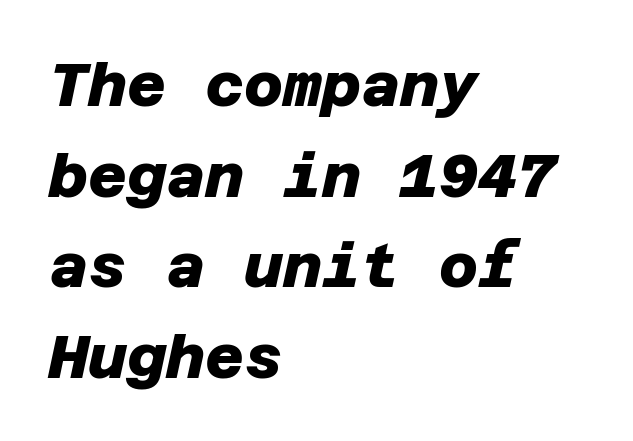
Letterform terminals end flat and unadorned throughout the passage. In terms of letterspacing, this is plain default setting. The lines are quadded left. Descender tails drop into unmarked territory. The space between consecutive lines is moderate. The rendering uses a bold face; every stroke is thick and dark.
